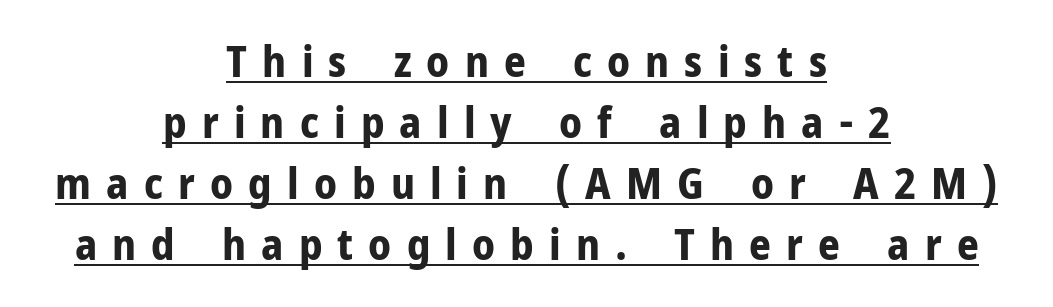
{"serif": "no", "italic": "no", "bold": "yes", "weight": "bold", "width": "normal", "stroke_contrast": "low", "x_height": "medium", "monospaced": "no", "underline": "yes", "align": "center", "line_spacing": "normal", "line_spacing_ratio": 1.42, "letter_spacing": "wide", "letter_spacing_em": 0.35, "glyph_px": 43}
